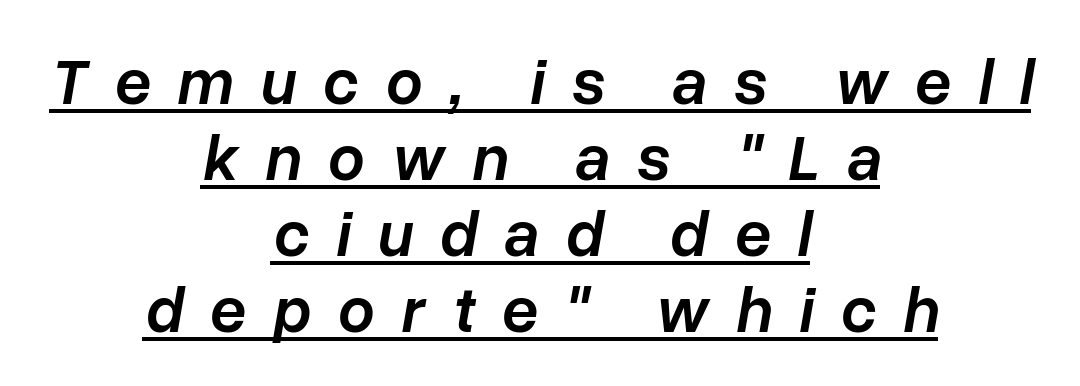
As a designer I'd log this as weight 600, semibold. A typesetter would call this proportional, since set widths differ per character. Caption: lettering with a line underneath. One-word summary of the alignment: center. These lines have a slow, spaced-out rhythm from letter to letter.
